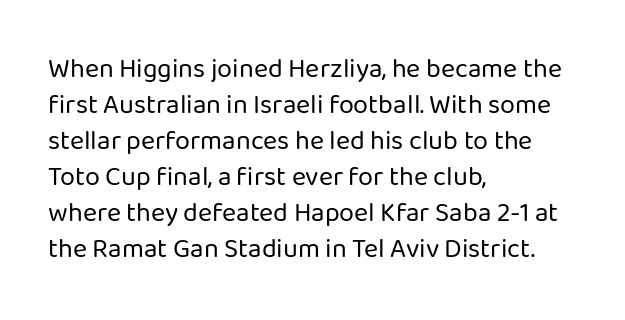
{"italic": "no", "bold": "no", "underline": "no", "align": "left", "line_spacing": "normal", "line_spacing_ratio": 1.33, "letter_spacing": "normal", "letter_spacing_em": 0.0, "glyph_px": 27}
